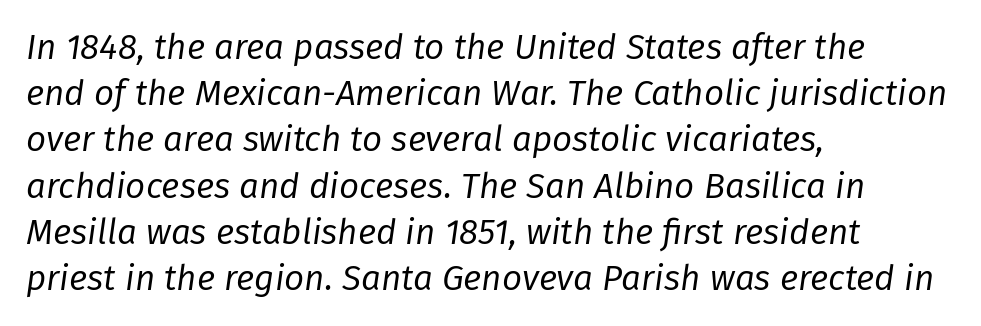
{"italic": "yes", "lean": "right", "slant_degrees": 8, "bold": "no", "weight": "regular", "width": "normal", "stroke_contrast": "low", "x_height": "medium", "monospaced": "no", "underline": "no", "align": "left", "line_spacing": "normal", "line_spacing_ratio": 1.32, "letter_spacing": "normal", "letter_spacing_em": 0.0, "glyph_px": 35}
